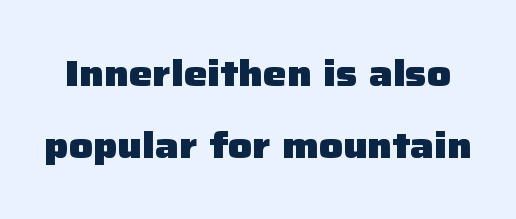
The image shows 37 px heavy sans-serif type, upright; set loose line spacing (1.94x), normal letter spacing, not underlined; low stroke contrast and a medium x-height.
